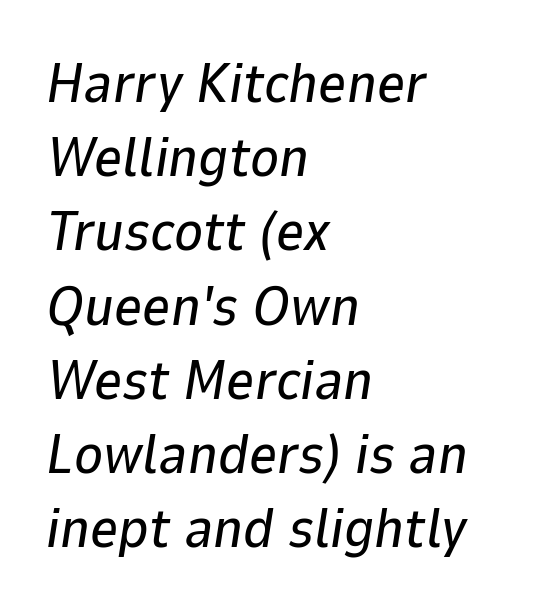
The image shows 55 px text type, italic (leaning right); set left-aligned, normal line spacing (1.35x), normal letter spacing, not underlined; low stroke contrast and a medium x-height.
